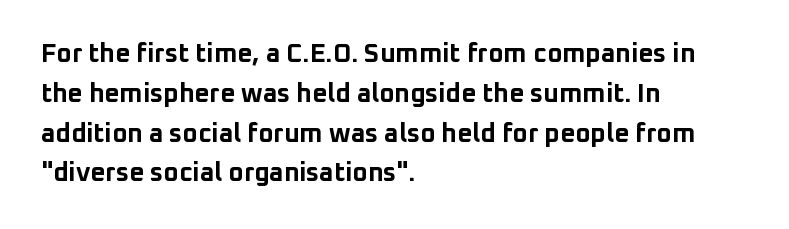
The image shows 26 px bold type, upright; set left-aligned, normal line spacing (1.53x), normal letter spacing, not underlined.
